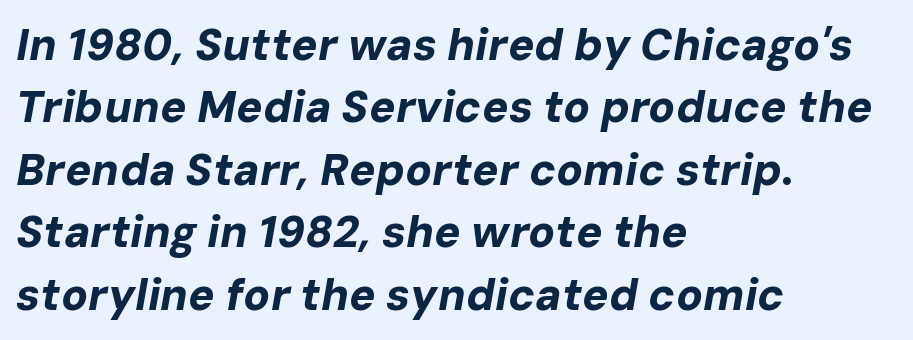
The image shows 44 px bold type, italic (leaning right); set left-aligned, normal line spacing (1.42x), normal letter spacing, not underlined; low stroke contrast and a medium x-height.
